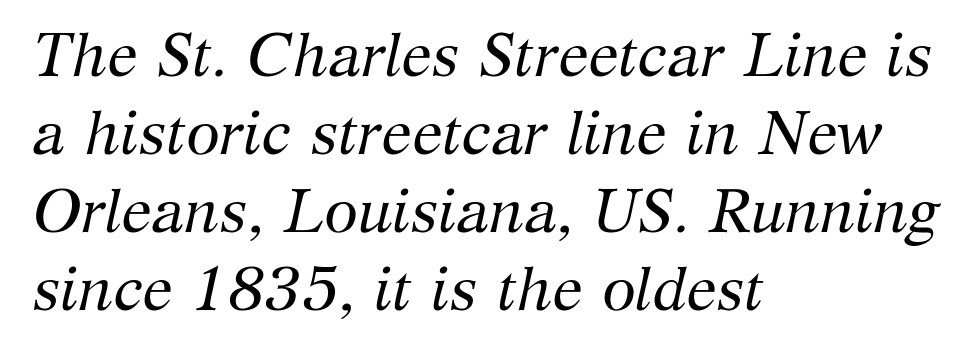
{"serif": "yes", "italic": "yes", "lean": "right", "slant_degrees": 12, "bold": "no", "weight": "regular", "width": "normal", "stroke_contrast": "medium", "x_height": "medium", "monospaced": "no", "underline": "no", "align": "left", "line_spacing": "normal", "line_spacing_ratio": 1.28, "letter_spacing": "normal", "letter_spacing_em": 0.0, "glyph_px": 61}
